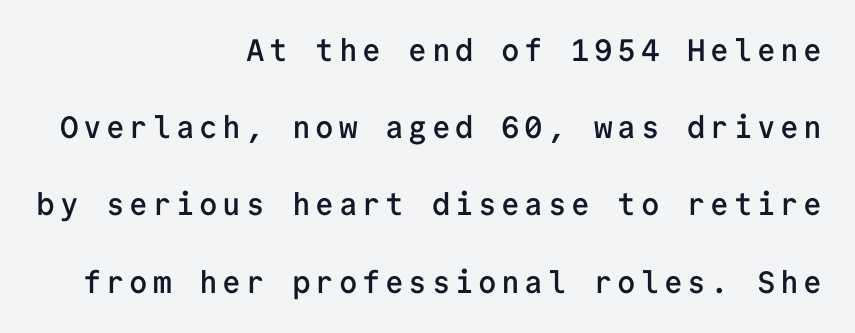
{"serif": "no", "italic": "no", "bold": "semi", "weight": "semibold", "width": "normal", "stroke_contrast": "low", "x_height": "medium", "monospaced": "yes", "underline": "no", "align": "right", "line_spacing": "loose", "line_spacing_ratio": 2.49, "glyph_px": 31}
